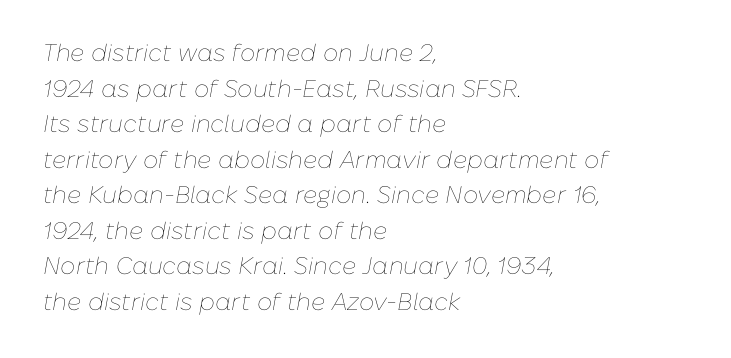
{"italic": "yes", "lean": "right", "slant_degrees": 10, "bold": "no", "underline": "no", "align": "left", "line_spacing": "normal", "line_spacing_ratio": 1.48, "letter_spacing": "normal", "letter_spacing_em": 0.0, "glyph_px": 24}
